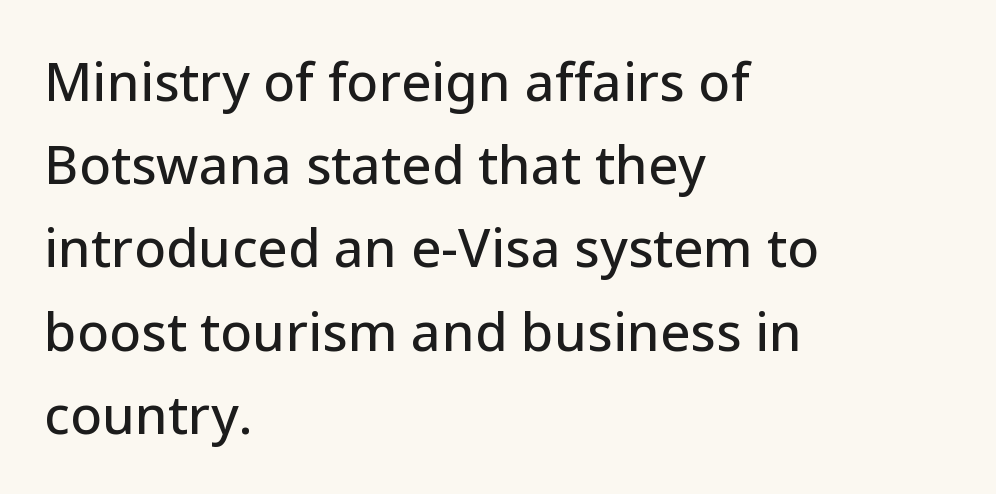
The image shows 53 px sans-serif type, upright; set left-aligned, normal line spacing (1.57x), normal letter spacing, not underlined; low stroke contrast and a medium x-height.
